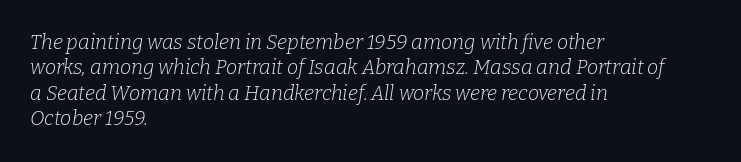
This sample uses plain, unmodified letter spacing. The text block is weighted toward the left margin, trailing off unevenly rightward. Anything drawn beneath the words? Only blank space. The vertical gap from one line to the next is medium. The typography opts for an oblique posture over an upright one.
